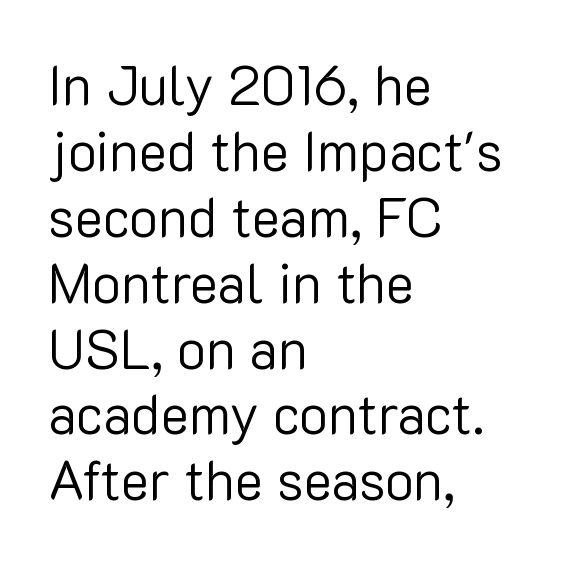
Q: Is the text bold? A: No.
Q: Is the text italic (slanted)? A: No, it is upright.
Q: Is the typeface a serif or a sans-serif typeface? A: Sans-serif.
Q: Is the text underlined? A: No.
Q: How is the paragraph aligned? A: Left-aligned.
Q: Is the spacing between letters normal or unusually wide? A: Normal.
Q: Width (condensed, normal, or wide)? A: Normal.
Q: Stroke contrast? A: Low.
Q: x-height? A: Medium.
Q: Monospaced? A: No.
